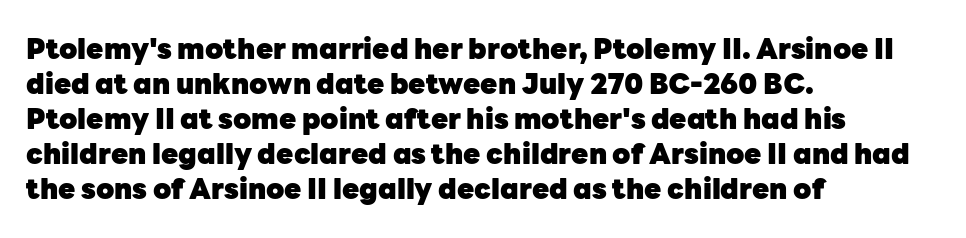
The image shows 28 px heavy sans-serif type, upright; set left-aligned, normal line spacing (1.25x), normal letter spacing, not underlined; low stroke contrast and a medium x-height.
